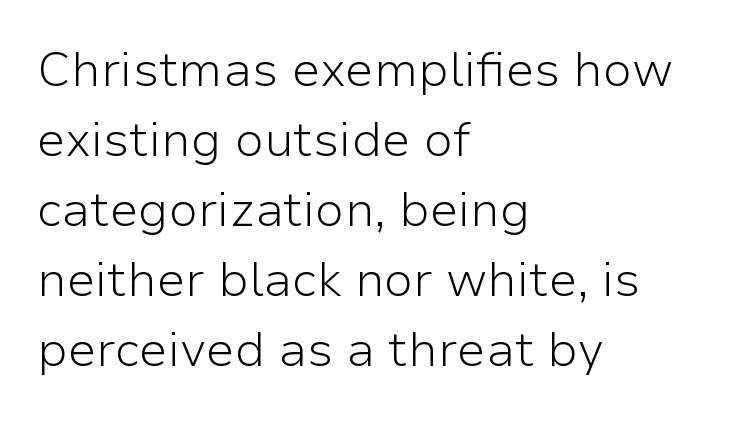
Evenly set lines give the paragraph a standard silhouette. The designer went with a sans here, leaving each stem footless. The zone under the glyphs is completely vacant. You could not count columns in this text — the font is proportionally spaced. Compared with typical body copy, the letter spacing here is the same. The type sits square on the baseline with zero lean.
